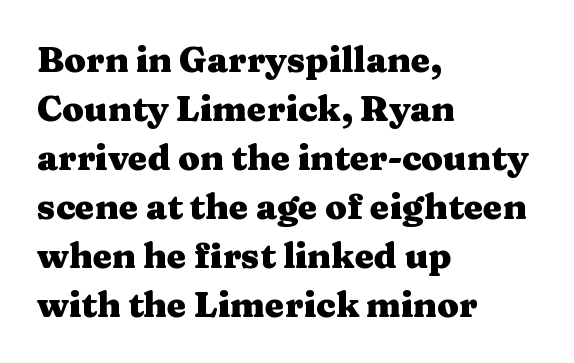
Q: Is the text bold? A: Yes.
Q: Is the text italic (slanted)? A: No, it is upright.
Q: Is the typeface a serif or a sans-serif typeface? A: Serif.
Q: Is the text underlined? A: No.
Q: How is the paragraph aligned? A: Left-aligned.
Q: Is the spacing between letters normal or unusually wide? A: Normal.
Q: Is the spacing between lines tight, normal or loose? A: Normal.
Q: Width (condensed, normal, or wide)? A: Wide.
Q: Stroke contrast? A: Medium.
Q: x-height? A: Medium.
Q: Monospaced? A: No.
